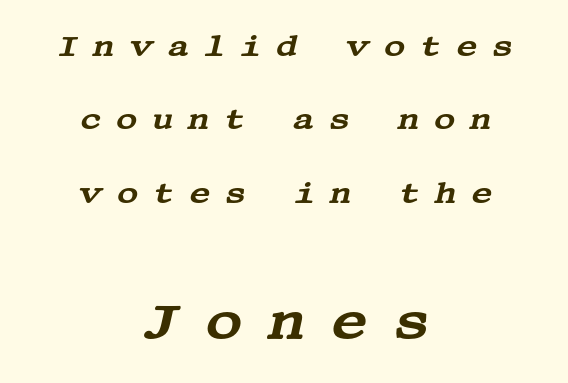
Quick note: underline off. Airy leading. Yep, that's italic — everything's leaning. The passage shown has open, widely tracked lettering throughout.
